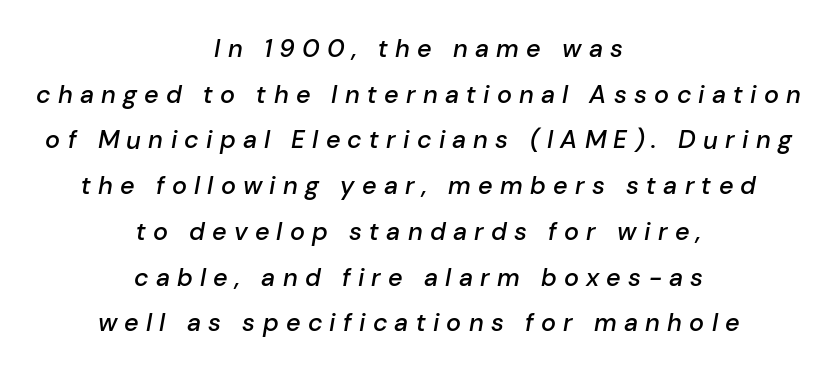
{"italic": "yes", "lean": "right", "slant_degrees": 10, "bold": "semi", "underline": "no", "align": "center", "line_spacing_ratio": 1.83, "letter_spacing": "wide", "letter_spacing_em": 0.29, "glyph_px": 25}
